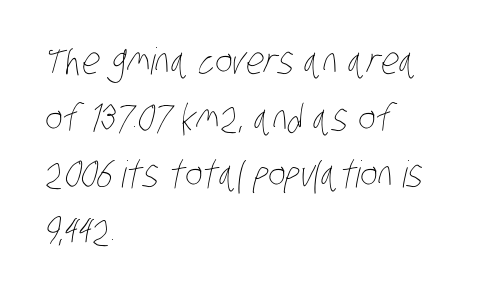
The text block is weighted toward the left margin, trailing off unevenly rightward. This sample has the flowing, uneven cadence of proportional lettering. The letterforms sit shoulder to shoulder at normal distance. Descenders hang freely into open space.
